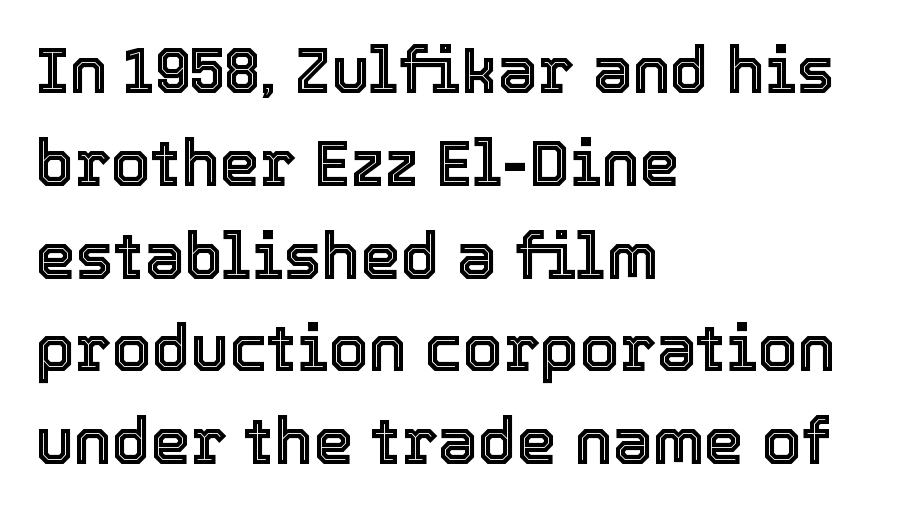
Q: Is the text italic (slanted)? A: No, it is upright.
Q: Is the text underlined? A: No.
Q: How is the paragraph aligned? A: Left-aligned.
Q: Is the spacing between letters normal or unusually wide? A: Normal.
Q: Is the spacing between lines tight, normal or loose? A: Normal.
Q: Width (condensed, normal, or wide)? A: Normal.
Q: x-height? A: Medium.
Q: Monospaced? A: No.
